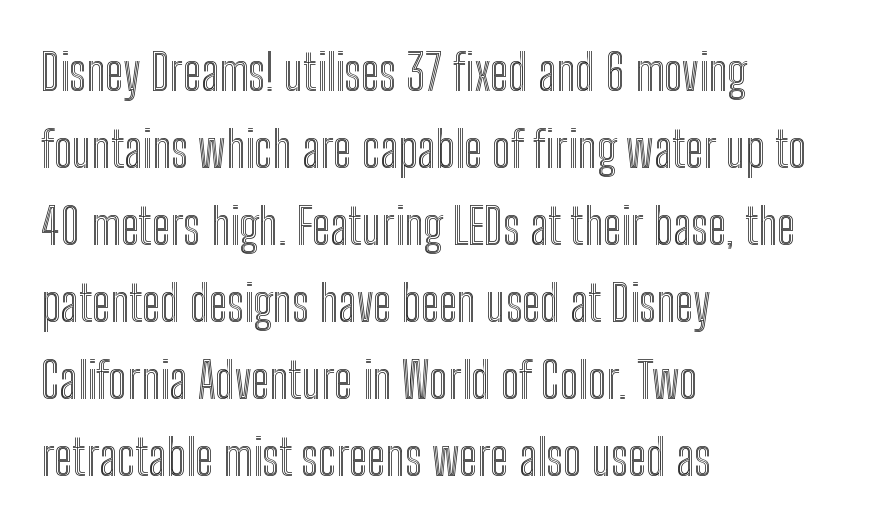
{"italic": "no", "width": "condensed", "x_height": "medium", "monospaced": "no", "underline": "no", "align": "left", "line_spacing": "normal", "line_spacing_ratio": 1.54, "letter_spacing": "normal", "letter_spacing_em": 0.0, "glyph_px": 50}
